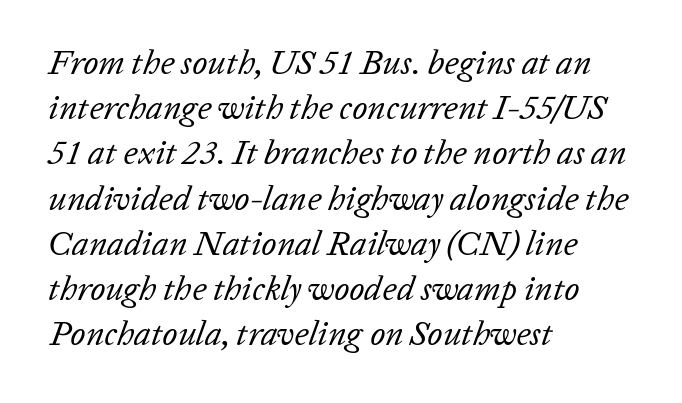
Q: Is the text bold? A: No.
Q: Is the text italic (slanted)? A: Yes, it leans right by about 20 degrees.
Q: Is the text underlined? A: No.
Q: How is the paragraph aligned? A: Left-aligned.
Q: Is the spacing between letters normal or unusually wide? A: Normal.
Q: Is the spacing between lines tight, normal or loose? A: Normal.
Q: Width (condensed, normal, or wide)? A: Normal.
Q: Stroke contrast? A: Low.
Q: x-height? A: Medium.
Q: Monospaced? A: No.
